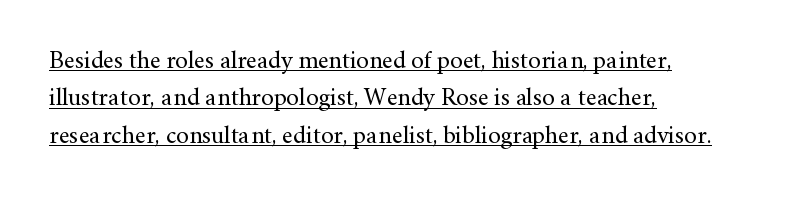
Tracking value appears to be zero — textbook default spacing. Regular leading. Descenders here cross a horizontal rule under the line. Is the block centered? No — it sits flush against the left margin. Vertical strokes here are truly vertical.
